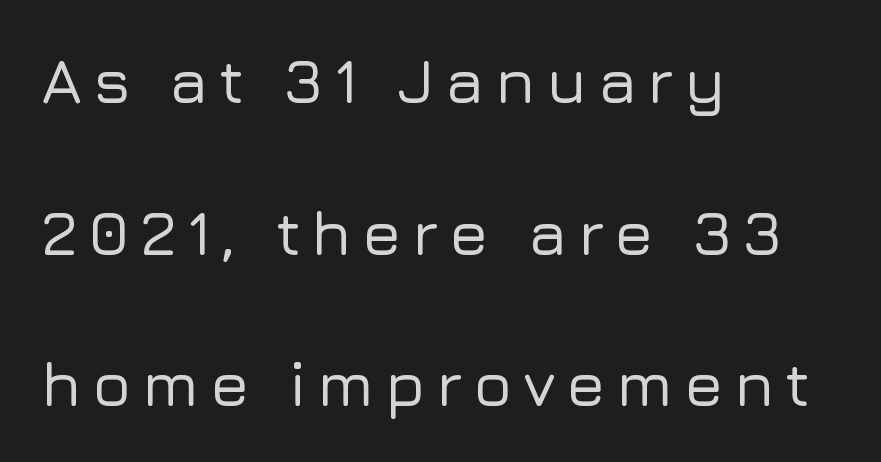
Q: Is the text italic (slanted)? A: No, it is upright.
Q: Is the typeface a serif or a sans-serif typeface? A: Sans-serif.
Q: Is the text underlined? A: No.
Q: How is the paragraph aligned? A: Left-aligned.
Q: Is the spacing between lines tight, normal or loose? A: Loose.
Q: Width (condensed, normal, or wide)? A: Normal.
Q: Stroke contrast? A: Low.
Q: x-height? A: Medium.
Q: Monospaced? A: No.
